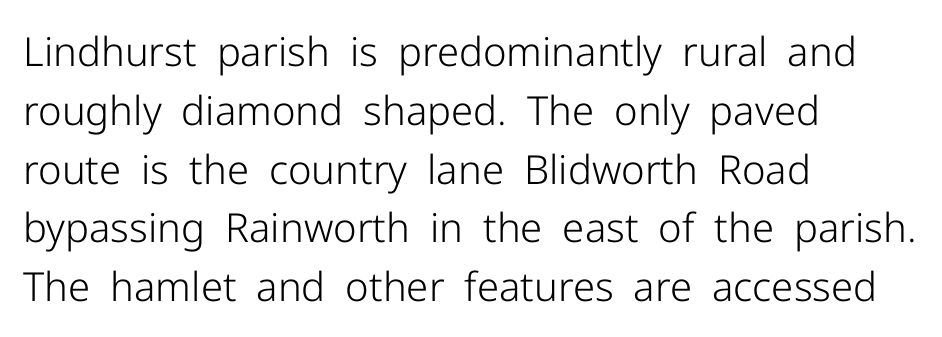
Q: Is the text bold? A: No.
Q: Is the text italic (slanted)? A: No, it is upright.
Q: Is the typeface a serif or a sans-serif typeface? A: Sans-serif.
Q: Is the text underlined? A: No.
Q: How is the paragraph aligned? A: Left-aligned.
Q: Is the spacing between letters normal or unusually wide? A: Normal.
Q: Is the spacing between lines tight, normal or loose? A: Normal.
Q: Width (condensed, normal, or wide)? A: Normal.
Q: Stroke contrast? A: Low.
Q: x-height? A: Medium.
Q: Monospaced? A: No.
